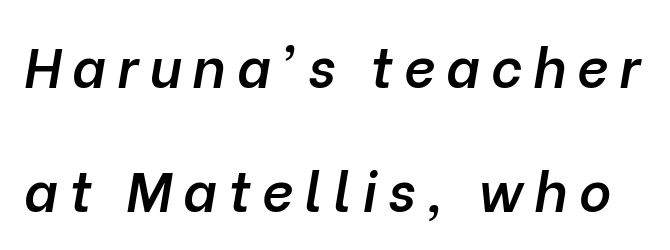
{"italic": "yes", "lean": "right", "slant_degrees": 10, "bold": "semi", "weight": "semibold", "width": "normal", "stroke_contrast": "low", "x_height": "medium", "monospaced": "no", "underline": "no", "line_spacing": "loose", "line_spacing_ratio": 2.26, "letter_spacing": "wide", "letter_spacing_em": 0.2, "glyph_px": 55}
